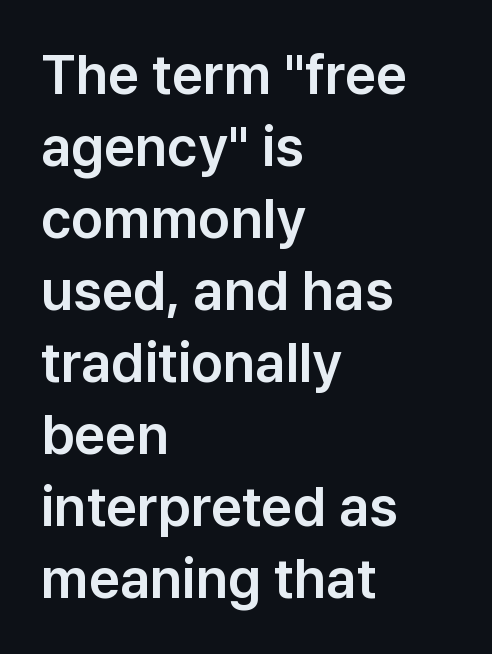
Q: Is the text italic (slanted)? A: No, it is upright.
Q: Is the typeface a serif or a sans-serif typeface? A: Sans-serif.
Q: Is the text underlined? A: No.
Q: How is the paragraph aligned? A: Left-aligned.
Q: Is the spacing between letters normal or unusually wide? A: Normal.
Q: Is the spacing between lines tight, normal or loose? A: Normal.
Q: Width (condensed, normal, or wide)? A: Normal.
Q: Stroke contrast? A: Low.
Q: x-height? A: Medium.
Q: Monospaced? A: No.
